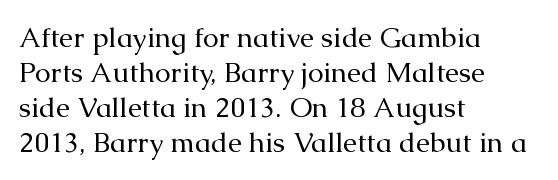
{"serif": "yes", "italic": "no", "bold": "no", "weight": "regular", "width": "normal", "stroke_contrast": "medium", "x_height": "medium", "monospaced": "no", "underline": "no", "align": "left", "line_spacing": "normal", "line_spacing_ratio": 1.25, "letter_spacing": "normal", "letter_spacing_em": 0.0, "glyph_px": 28}
